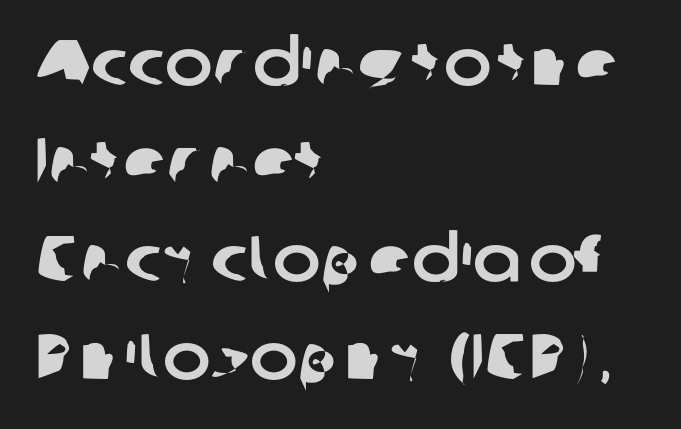
Q: Is the typeface a serif or a sans-serif typeface? A: Sans-serif.
Q: Is the text underlined? A: No.
Q: How is the paragraph aligned? A: Left-aligned.
Q: Is the spacing between letters normal or unusually wide? A: Normal.
Q: Is the spacing between lines tight, normal or loose? A: Normal.
Q: Width (condensed, normal, or wide)? A: Normal.
Q: Stroke contrast? A: Low.
Q: x-height? A: Medium.
Q: Monospaced? A: No.
